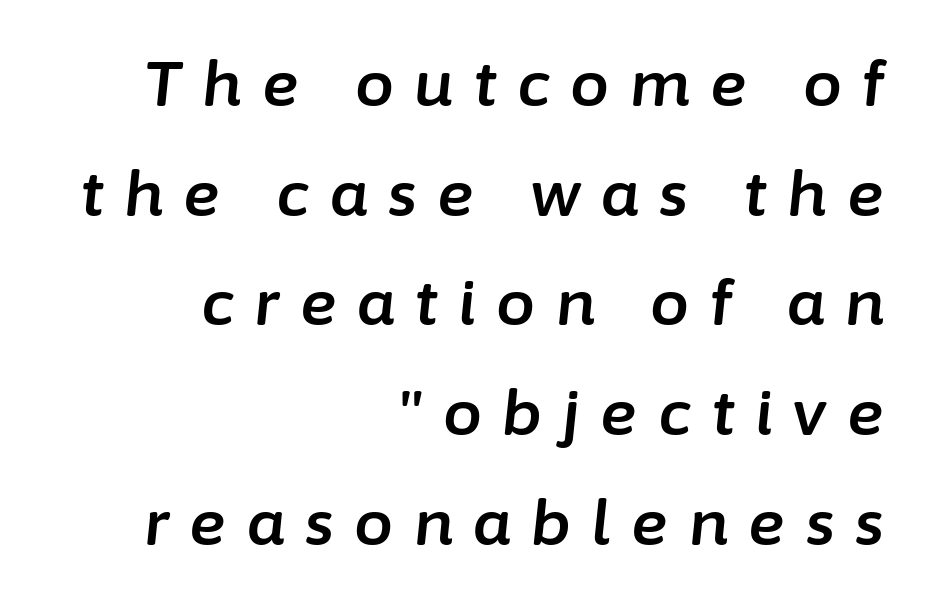
The image shows 62 px text type, italic (leaning right); set right-aligned, line spacing 1.77x, unusually wide letter spacing (+0.33 em), not underlined; low stroke contrast and a medium x-height.
